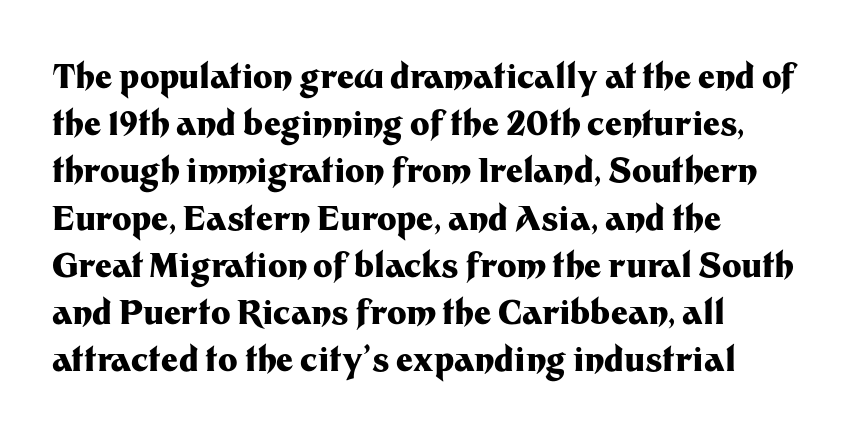
{"serif": "no", "italic": "no", "bold": "yes", "weight": "heavy", "width": "normal", "stroke_contrast": "medium", "x_height": "medium", "monospaced": "no", "underline": "no", "align": "left", "line_spacing": "normal", "line_spacing_ratio": 1.43, "letter_spacing": "normal", "letter_spacing_em": 0.0, "glyph_px": 33}
